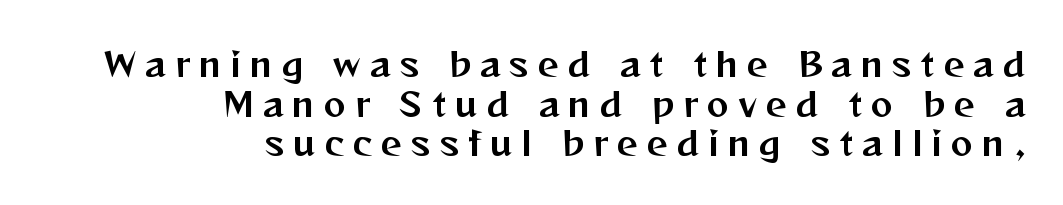
{"serif": "no", "italic": "no", "width": "normal", "stroke_contrast": "medium", "x_height": "medium", "monospaced": "no", "underline": "no", "align": "right", "line_spacing_ratio": 1.2, "letter_spacing": "wide", "letter_spacing_em": 0.28, "glyph_px": 33}
